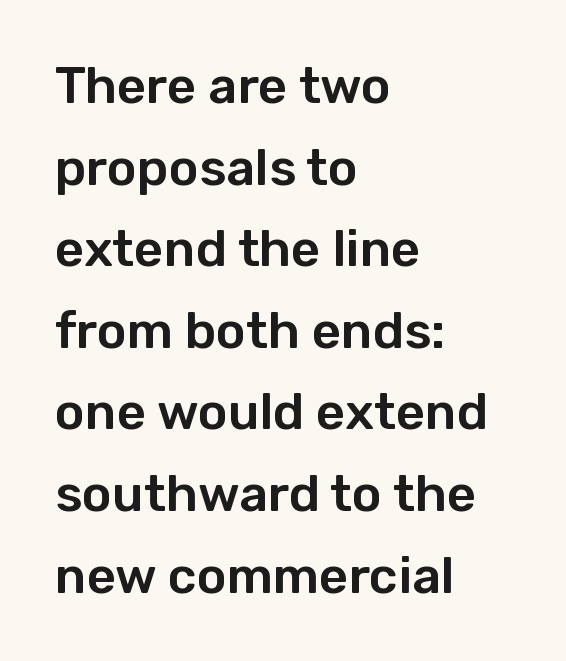
Q: Is the text italic (slanted)? A: No, it is upright.
Q: Is the typeface a serif or a sans-serif typeface? A: Sans-serif.
Q: Is the text underlined? A: No.
Q: How is the paragraph aligned? A: Left-aligned.
Q: Is the spacing between letters normal or unusually wide? A: Normal.
Q: Is the spacing between lines tight, normal or loose? A: Normal.
Q: Width (condensed, normal, or wide)? A: Normal.
Q: Stroke contrast? A: Low.
Q: x-height? A: Medium.
Q: Monospaced? A: No.
